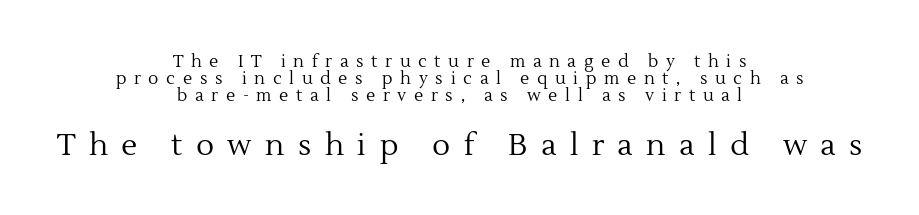
{"serif": "yes", "italic": "no", "bold": "no", "weight": "regular", "width": "normal", "x_height": "medium", "monospaced": "no", "underline": "no", "align": "center", "line_spacing": "tight", "line_spacing_ratio": 1.01, "letter_spacing": "wide", "letter_spacing_em": 0.45, "larger_block": "second", "size_ratio": 1.76, "glyph_px": 30}
